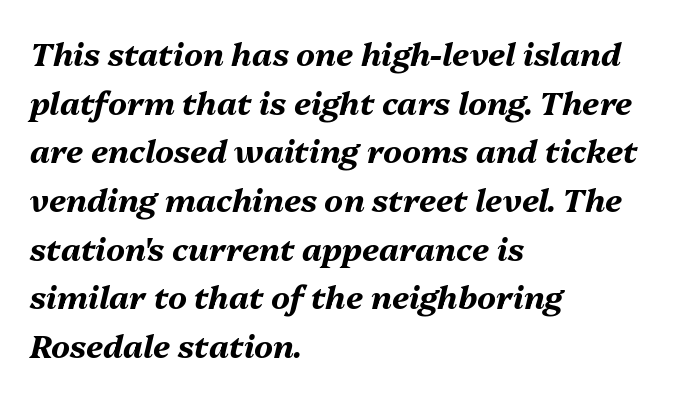
{"italic": "yes", "lean": "right", "slant_degrees": 13, "bold": "yes", "weight": "bold", "width": "normal", "stroke_contrast": "medium", "x_height": "medium", "monospaced": "no", "underline": "no", "align": "left", "line_spacing": "normal", "line_spacing_ratio": 1.52, "letter_spacing": "normal", "letter_spacing_em": 0.0, "glyph_px": 32}
